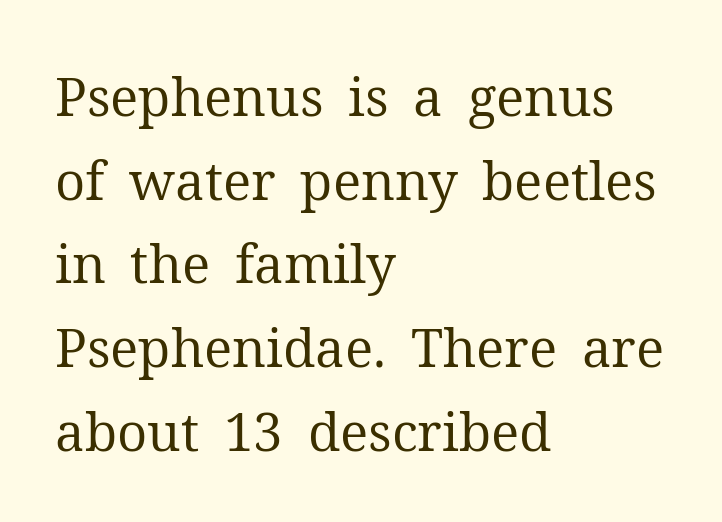
Bare-footed words on every line. Do the characters align in a grid? No, the font is proportional. Does the lettering tilt? It doesn't — this is upright. Weight class: somewhere from thin through regular. Successive baselines arrive at the customary interval.
